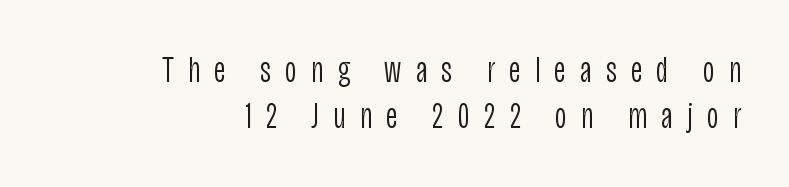
The image shows 36 px light, condensed sans-serif type, upright; set right-aligned, normal line spacing (1.29x), unusually wide letter spacing (+0.4 em), not underlined; low stroke contrast and a large x-height.
